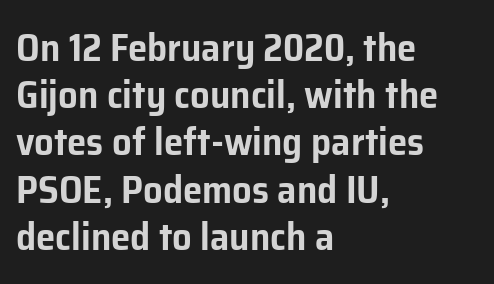
Q: Is the text italic (slanted)? A: No, it is upright.
Q: Is the typeface a serif or a sans-serif typeface? A: Sans-serif.
Q: Is the text underlined? A: No.
Q: How is the paragraph aligned? A: Left-aligned.
Q: Is the spacing between letters normal or unusually wide? A: Normal.
Q: Width (condensed, normal, or wide)? A: Normal.
Q: Stroke contrast? A: Low.
Q: x-height? A: Medium.
Q: Monospaced? A: No.
